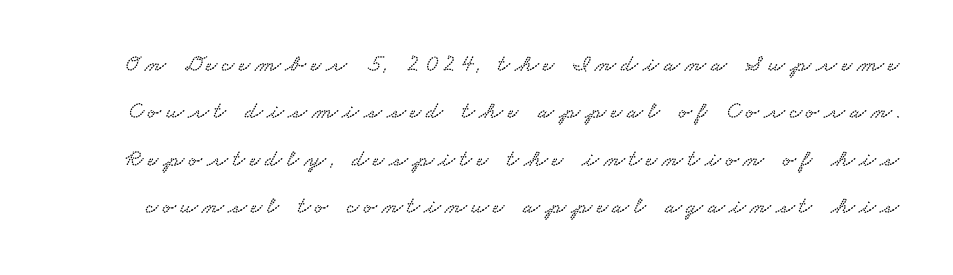
{"underline": "no", "line_spacing": "loose", "line_spacing_ratio": 1.97, "letter_spacing": "wide", "letter_spacing_em": 0.2, "glyph_px": 24}
